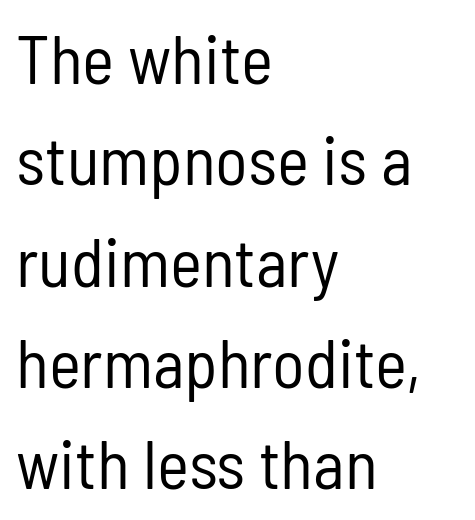
The image shows 68 px regular-weight, condensed sans-serif type, upright; set left-aligned, normal line spacing (1.49x), normal letter spacing, not underlined; low stroke contrast and a medium x-height.
